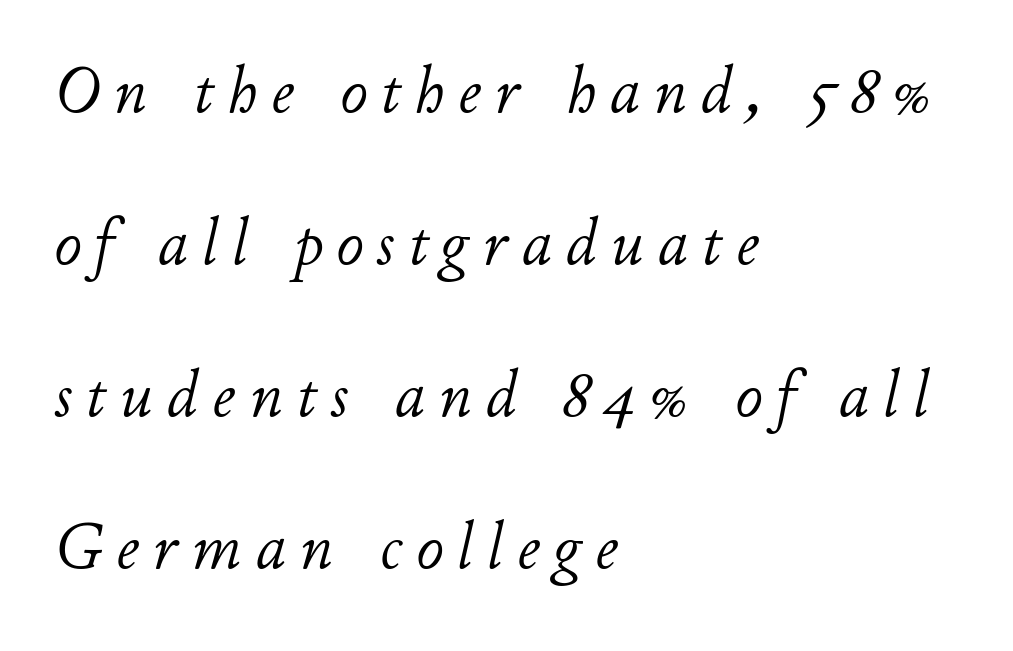
Alignment: flush left. Bold? No — there's no thickening of the strokes. Descenders are the only things crossing below the line. Whoever set this chose breathing room over compactness in the vertical rhythm. When letters slant like this, we call the style italic. A typesetter would call this proportional, since set widths differ per character.
